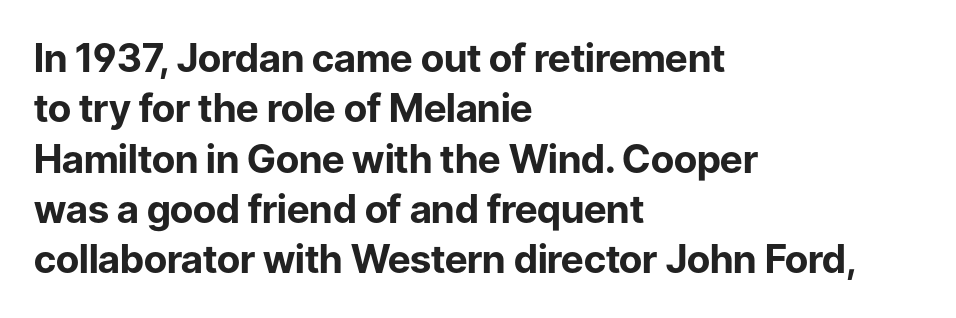
The words here are not underlined. In terms of leading, this rendering sits right in the middle. Nope, no serifs anywhere on these letters. The line texture is even and compact thanks to regular tracking. Typesetter's note: full bold, strokes at maximum text heaviness.
